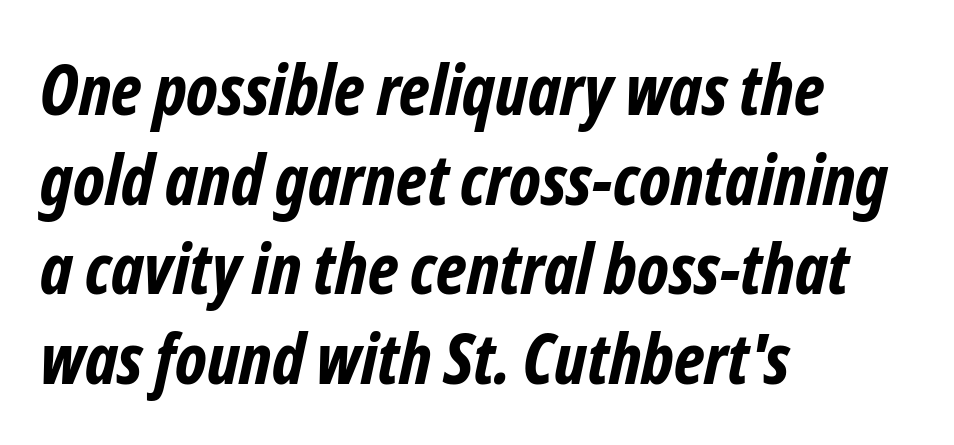
Honestly, the row spacing looks completely unremarkable. The horizontal fit of the characters is conventional and even. The paragraph has a hard left edge and a soft right edge. Beneath every word, the page is bare. Is this a fixed-width face? No — the glyphs have proportional, varying widths. Serif or sans? Sans — the stroke terminals are bare.
